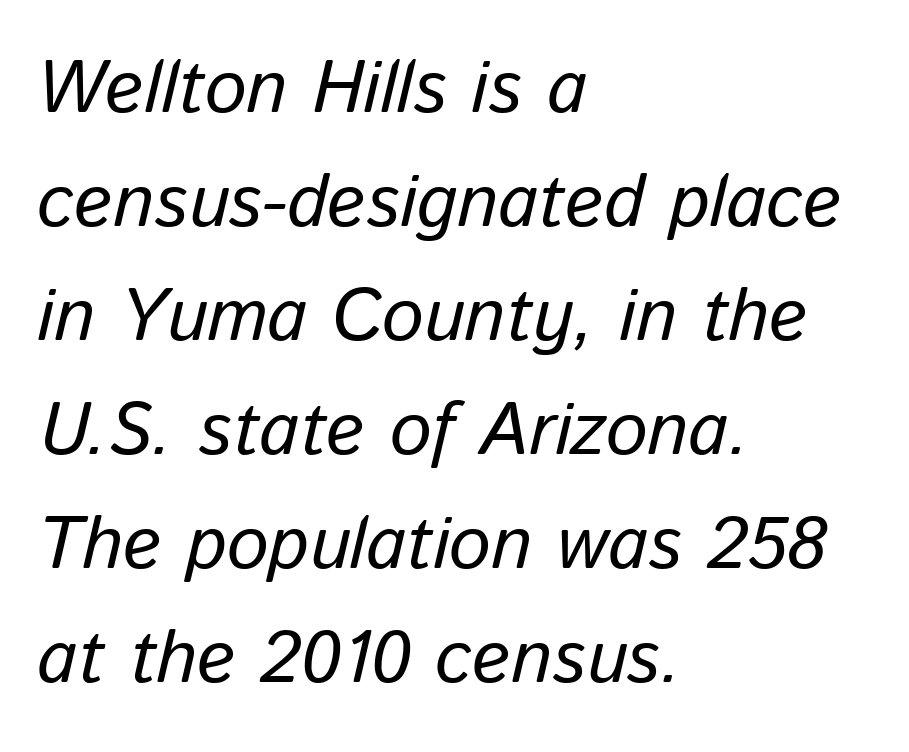
The words here are not underlined. Do the characters align in a grid? No, the font is proportional. Look at the tracking — it's just the regular setting, nothing added. The vertical gap from one line to the next is medium. Compared with a centered layout, this one pins lines to the left instead. The passage shown leans; its letterforms are oblique.
